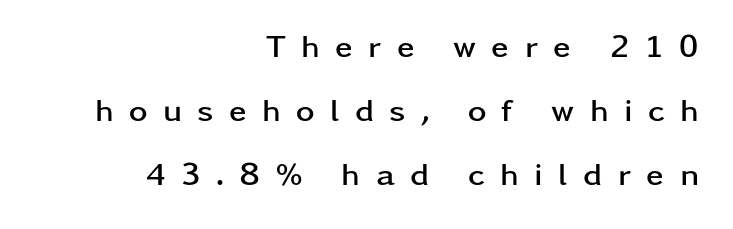
{"serif": "no", "italic": "no", "bold": "yes", "weight": "semibold", "width": "wide", "stroke_contrast": "low", "x_height": "medium", "monospaced": "no", "underline": "no", "align": "right", "line_spacing": "loose", "line_spacing_ratio": 2.0, "letter_spacing": "wide", "letter_spacing_em": 0.48, "glyph_px": 32}
